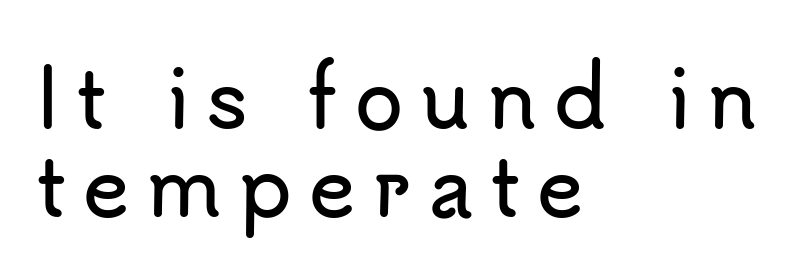
If you measured baseline to baseline, you'd find a short distance. The tracking jumps out immediately: characters are airy and widely separated. Is there any slant? The stems are plumb. Short and long lines alike share a common starting point at left. The specimen omits any rule beneath the text block's lines.
